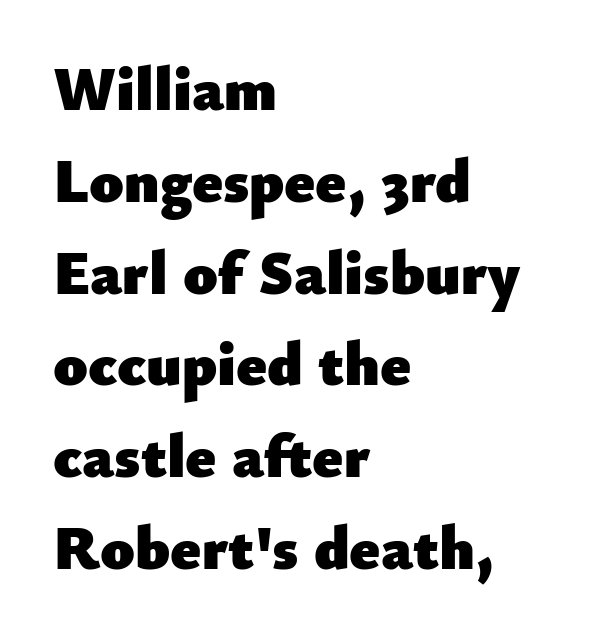
Q: Is the text bold? A: Yes.
Q: Is the text italic (slanted)? A: No, it is upright.
Q: Is the typeface a serif or a sans-serif typeface? A: Sans-serif.
Q: Is the text underlined? A: No.
Q: How is the paragraph aligned? A: Left-aligned.
Q: Is the spacing between letters normal or unusually wide? A: Normal.
Q: Is the spacing between lines tight, normal or loose? A: Normal.
Q: Width (condensed, normal, or wide)? A: Normal.
Q: Stroke contrast? A: Low.
Q: x-height? A: Small.
Q: Monospaced? A: No.
